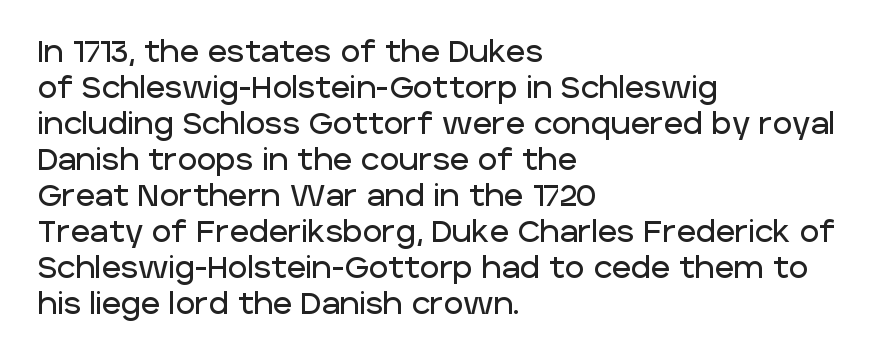
The image shows 30 px sans-serif type, upright; set left-aligned, line spacing 1.2x, normal letter spacing, not underlined; low stroke contrast and a large x-height.
